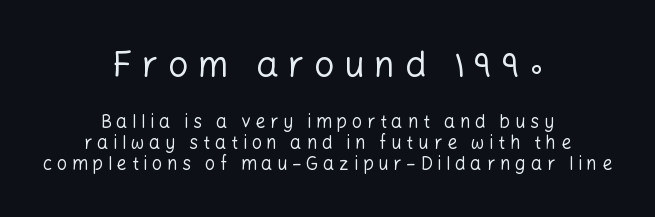
{"serif": "no", "italic": "no", "bold": "no", "weight": "regular", "width": "normal", "stroke_contrast": "low", "x_height": "medium", "monospaced": "no", "underline": "no", "align": "center", "line_spacing": "tight", "line_spacing_ratio": 1.15, "letter_spacing": "wide", "letter_spacing_em": 0.26, "larger_block": "first", "size_ratio": 2.0, "glyph_px": 36}
